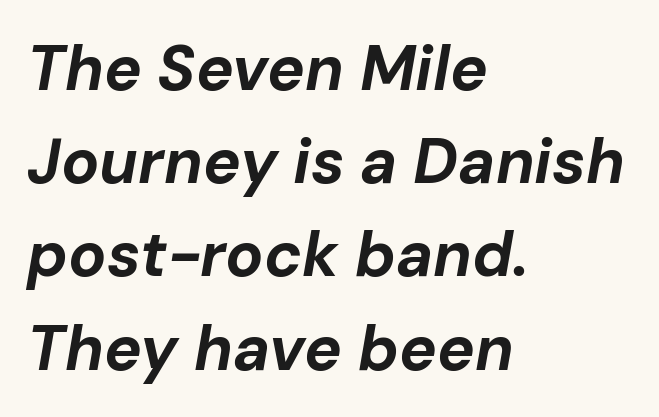
The image shows 63 px bold type, italic (leaning right); set left-aligned, normal line spacing (1.48x), normal letter spacing, not underlined; low stroke contrast and a medium x-height.
